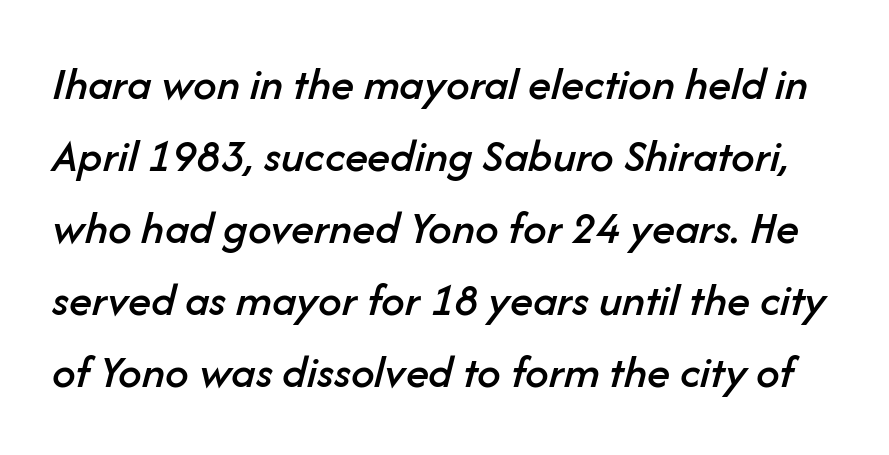
This sample has the flowing, uneven cadence of proportional lettering. The rendering applies a slant to the glyphs. The string is rendered with underlining switched off. Words appear dense and cohesive because spacing is normal.
